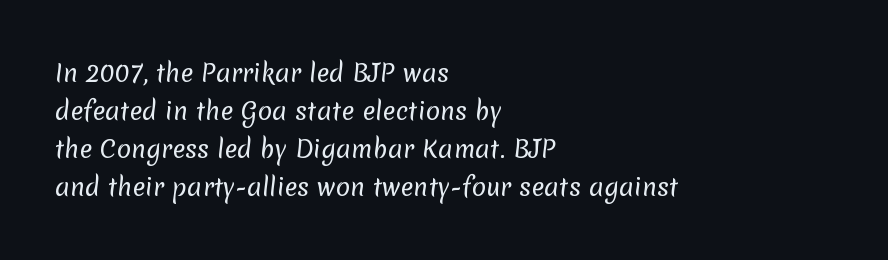
The image shows 24 px text type; set left-aligned, normal line spacing (1.58x), normal letter spacing, not underlined.
